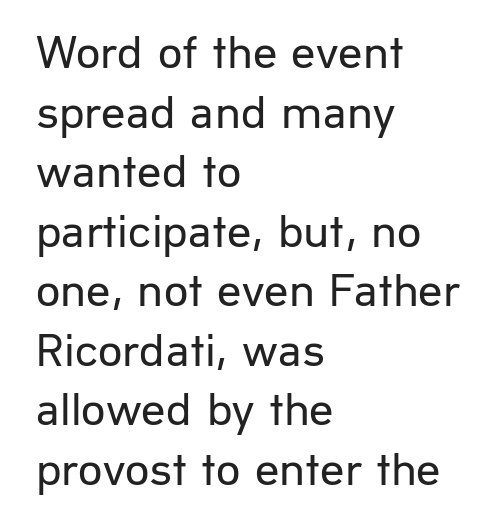
Does extra space separate the letters? No, they use regular spacing. Serif or sans? Sans — the stroke terminals are bare. The rendering uses natural spacing where letterforms have individual widths. The string is rendered with underlining switched off. Stems and bowls with no extra thickness — not bold.
